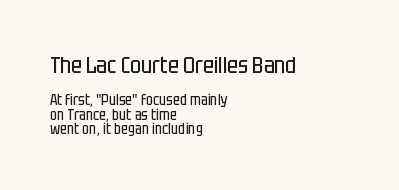
The image shows 23 px text type, upright; set left-aligned, tight line spacing (0.96x), normal letter spacing, not underlined; the first (top) block is 1.53x larger.
